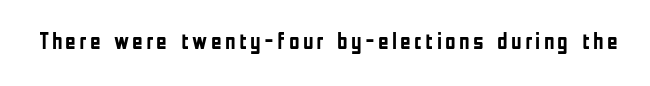
Q: Is the text bold? A: Yes.
Q: Is the text italic (slanted)? A: No, it is upright.
Q: Is the text underlined? A: No.
